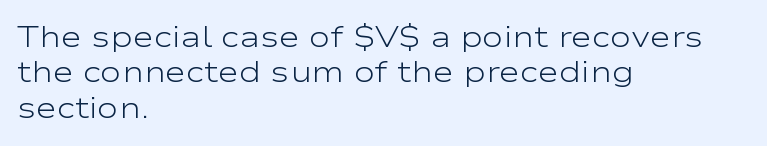
Q: Is the text bold? A: No.
Q: Is the text italic (slanted)? A: No, it is upright.
Q: Is the typeface a serif or a sans-serif typeface? A: Sans-serif.
Q: Is the text underlined? A: No.
Q: How is the paragraph aligned? A: Left-aligned.
Q: Is the spacing between letters normal or unusually wide? A: Normal.
Q: Width (condensed, normal, or wide)? A: Wide.
Q: Stroke contrast? A: Low.
Q: x-height? A: Medium.
Q: Monospaced? A: No.
